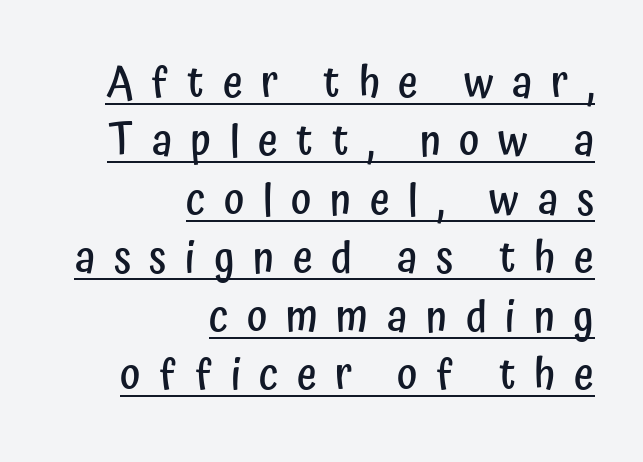
{"serif": "no", "italic": "no", "bold": "semi", "weight": "semibold", "width": "condensed", "stroke_contrast": "low", "x_height": "medium", "monospaced": "no", "underline": "yes", "align": "right", "line_spacing": "normal", "line_spacing_ratio": 1.36, "letter_spacing": "wide", "letter_spacing_em": 0.43, "glyph_px": 43}
